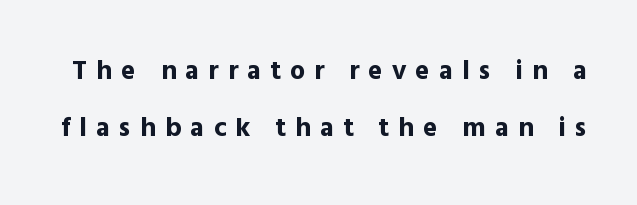
Q: Is the text bold? A: Yes.
Q: Is the text italic (slanted)? A: No, it is upright.
Q: Is the text underlined? A: No.
Q: Is the spacing between letters normal or unusually wide? A: Unusually wide.
Q: Is the spacing between lines tight, normal or loose? A: Loose.
